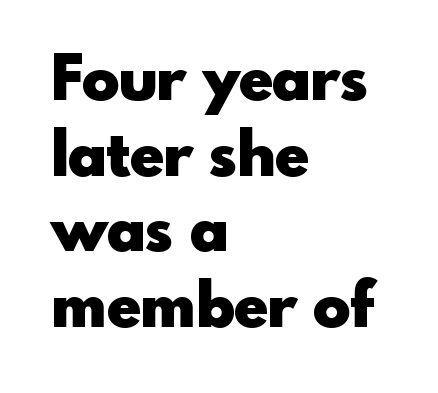
The image shows 62 px heavy sans-serif type, upright; set left-aligned, line spacing 1.22x, normal letter spacing, not underlined; a small x-height.
